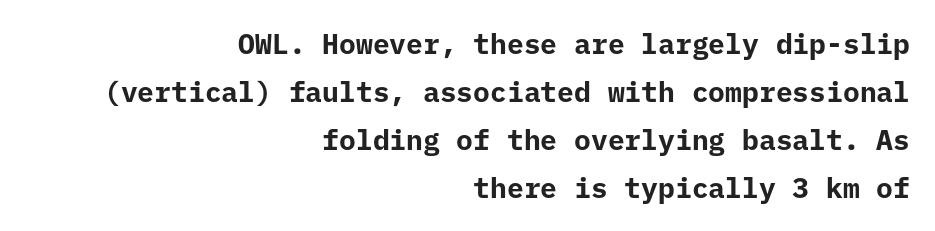
{"serif": "no", "italic": "no", "bold": "yes", "weight": "bold", "width": "normal", "stroke_contrast": "low", "x_height": "medium", "monospaced": "yes", "underline": "no", "align": "right", "line_spacing_ratio": 1.71, "letter_spacing": "normal", "letter_spacing_em": 0.0, "glyph_px": 28}
